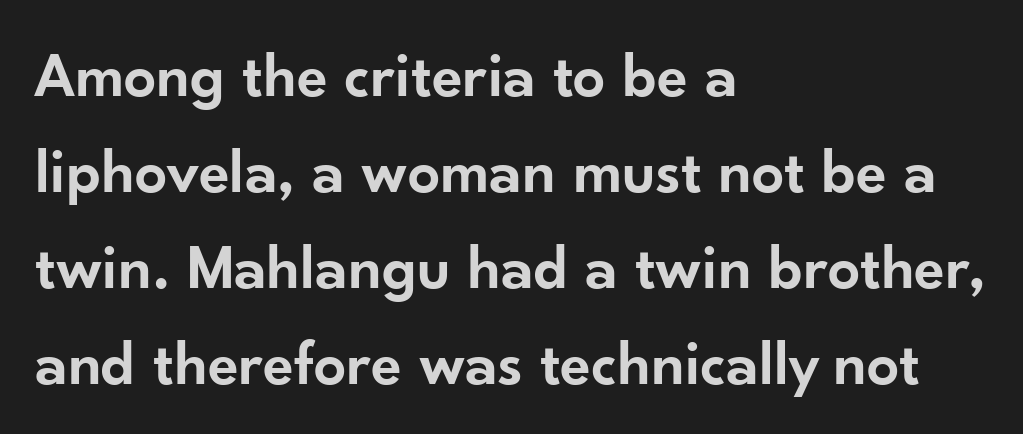
Q: Is the text bold? A: Semi-bold.
Q: Is the text italic (slanted)? A: No, it is upright.
Q: Is the typeface a serif or a sans-serif typeface? A: Sans-serif.
Q: Is the text underlined? A: No.
Q: How is the paragraph aligned? A: Left-aligned.
Q: Is the spacing between letters normal or unusually wide? A: Normal.
Q: Is the spacing between lines tight, normal or loose? A: Normal.
Q: Width (condensed, normal, or wide)? A: Normal.
Q: Stroke contrast? A: Low.
Q: x-height? A: Small.
Q: Monospaced? A: No.
